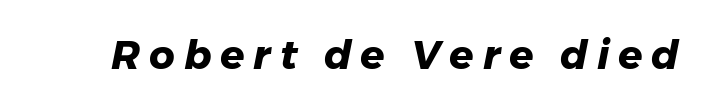
Q: Is the text bold? A: Yes.
Q: Is the text italic (slanted)? A: Yes, it leans right by about 11 degrees.
Q: Is the text underlined? A: No.
Q: Is the spacing between letters normal or unusually wide? A: Unusually wide.
Q: Width (condensed, normal, or wide)? A: Normal.
Q: Stroke contrast? A: Low.
Q: x-height? A: Medium.
Q: Monospaced? A: No.
